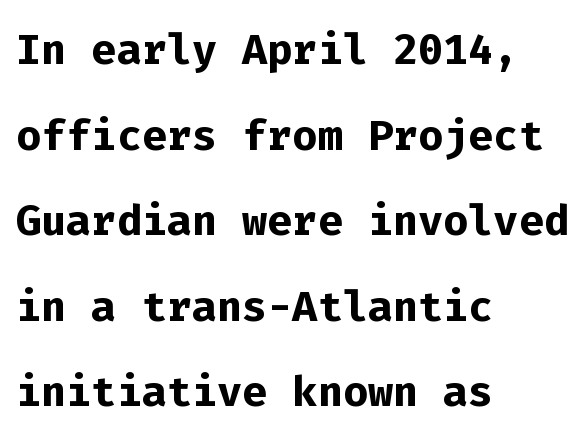
Q: Is the text bold? A: Yes.
Q: Is the text italic (slanted)? A: No, it is upright.
Q: Is the typeface a serif or a sans-serif typeface? A: Sans-serif.
Q: Is the text underlined? A: No.
Q: How is the paragraph aligned? A: Left-aligned.
Q: Is the spacing between letters normal or unusually wide? A: Normal.
Q: Is the spacing between lines tight, normal or loose? A: Normal.
Q: Width (condensed, normal, or wide)? A: Normal.
Q: Stroke contrast? A: Low.
Q: x-height? A: Medium.
Q: Monospaced? A: Yes.
